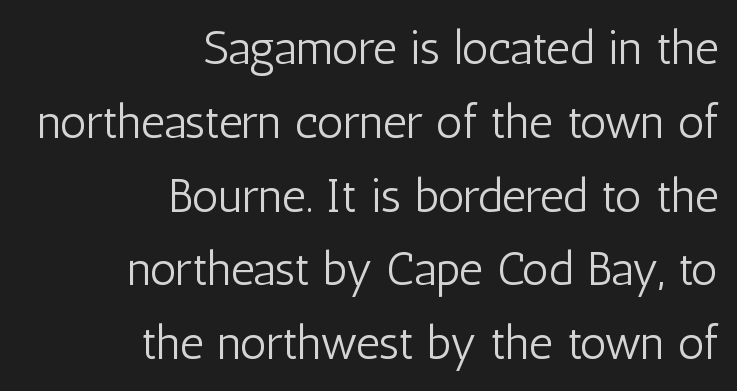
The image shows 47 px light, condensed sans-serif type, upright; set right-aligned, normal line spacing (1.57x), normal letter spacing, not underlined; low stroke contrast and a medium x-height.
